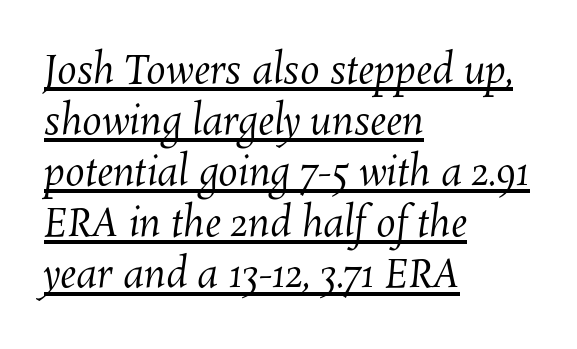
{"bold": "no", "weight": "regular", "width": "normal", "stroke_contrast": "medium", "x_height": "medium", "monospaced": "no", "underline": "yes", "align": "left", "line_spacing": "normal", "line_spacing_ratio": 1.31, "letter_spacing": "normal", "letter_spacing_em": 0.0, "glyph_px": 39}
